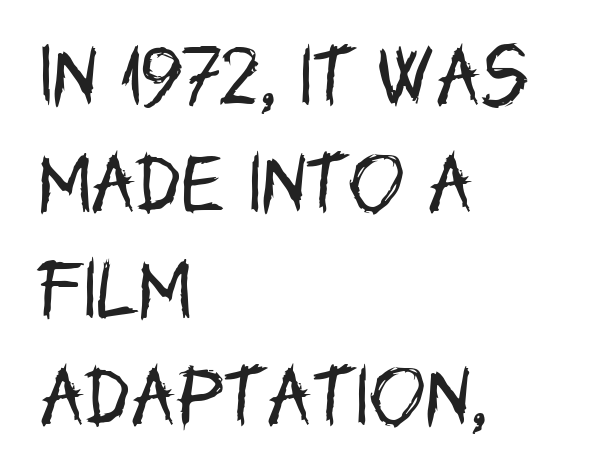
Compared with typical body copy, the letter spacing here is the same. The font family rendered here belongs to the sans-serif group. The strip under each line holds only bare page. Visually the block forms a straight wall on the left and a jagged coastline on the right. Leading matches the norm, producing a regular column.
